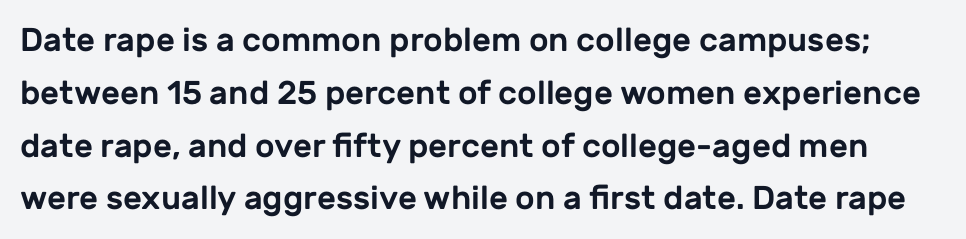
The image shows 33 px sans-serif type, upright; set normal line spacing (1.6x), normal letter spacing, not underlined; low stroke contrast and a medium x-height.
